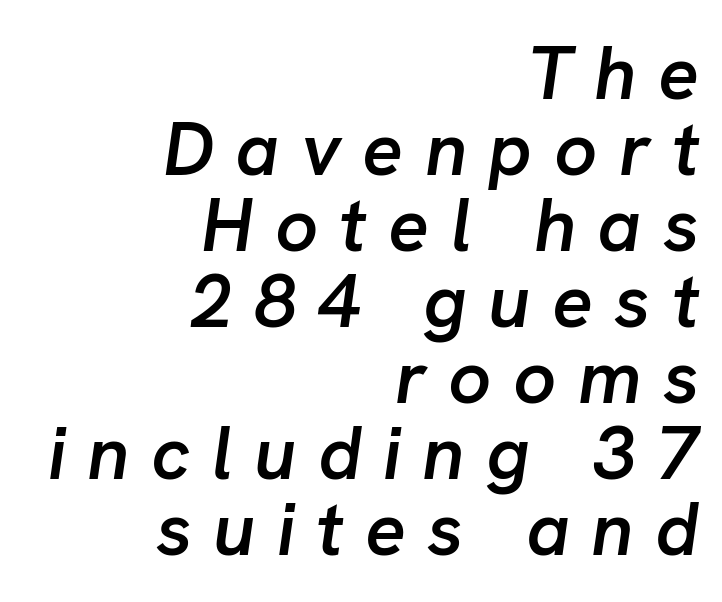
The image shows 76 px semibold type, italic (leaning right); set right-aligned, tight line spacing (1.0x), unusually wide letter spacing (+0.28 em), not underlined; low stroke contrast and a medium x-height.
